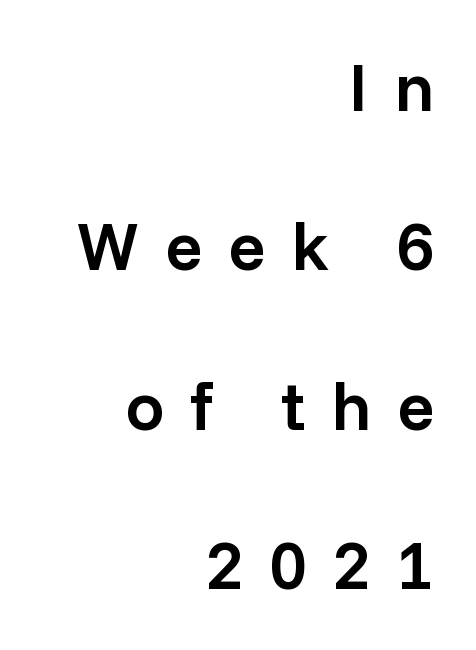
{"serif": "no", "italic": "no", "bold": "semi", "weight": "semibold", "width": "normal", "stroke_contrast": "low", "x_height": "medium", "monospaced": "no", "underline": "no", "align": "right", "line_spacing": "loose", "line_spacing_ratio": 2.31, "letter_spacing": "wide", "letter_spacing_em": 0.37, "glyph_px": 69}
